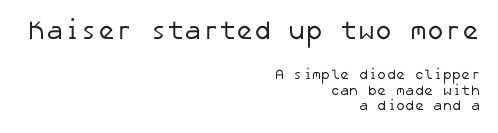
Q: Is the text bold? A: No.
Q: Is the text underlined? A: No.
Q: How is the paragraph aligned? A: Right-aligned.
Q: Is the spacing between letters normal or unusually wide? A: Normal.
Q: Is the spacing between lines tight, normal or loose? A: Tight.
Q: Which block of text is set in a larger size, the first (top) or the second (bottom)? A: The first (top) one.
